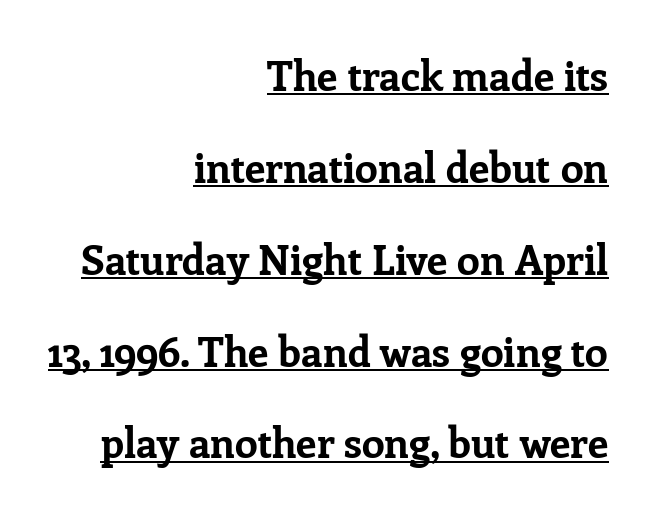
Q: Is the text bold? A: Yes.
Q: Is the text italic (slanted)? A: No, it is upright.
Q: Is the typeface a serif or a sans-serif typeface? A: Serif.
Q: Is the text underlined? A: Yes.
Q: How is the paragraph aligned? A: Right-aligned.
Q: Is the spacing between letters normal or unusually wide? A: Normal.
Q: Is the spacing between lines tight, normal or loose? A: Loose.
Q: Width (condensed, normal, or wide)? A: Normal.
Q: Stroke contrast? A: Low.
Q: x-height? A: Medium.
Q: Monospaced? A: No.
